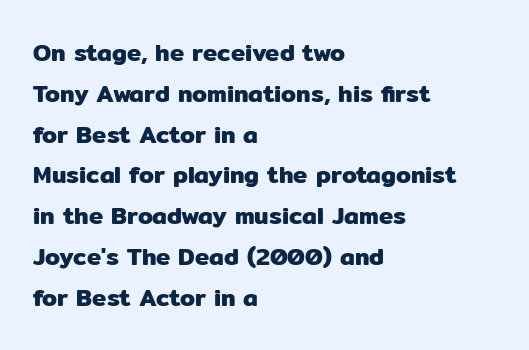
{"italic": "no", "underline": "no", "align": "left", "line_spacing": "normal", "line_spacing_ratio": 1.7, "letter_spacing": "normal", "letter_spacing_em": 0.0, "glyph_px": 24}
